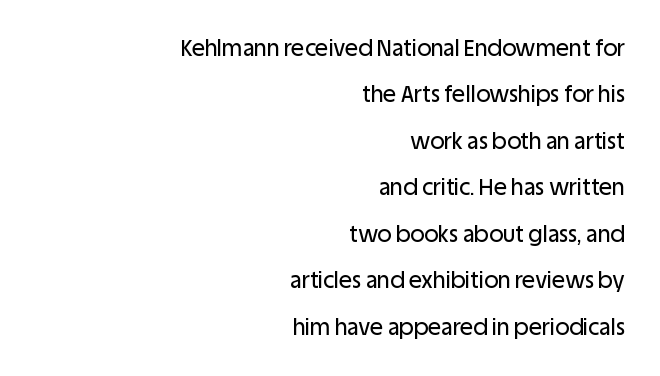
Q: Is the text italic (slanted)? A: No, it is upright.
Q: Is the text underlined? A: No.
Q: How is the paragraph aligned? A: Right-aligned.
Q: Is the spacing between letters normal or unusually wide? A: Normal.
Q: Is the spacing between lines tight, normal or loose? A: Loose.
